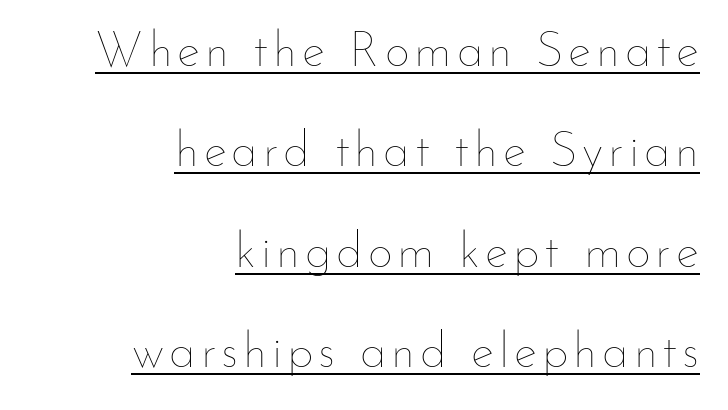
{"italic": "no", "bold": "no", "weight": "thin", "width": "normal", "stroke_contrast": "low", "x_height": "small", "monospaced": "no", "underline": "yes", "align": "right", "line_spacing": "loose", "line_spacing_ratio": 2.05, "glyph_px": 49}
